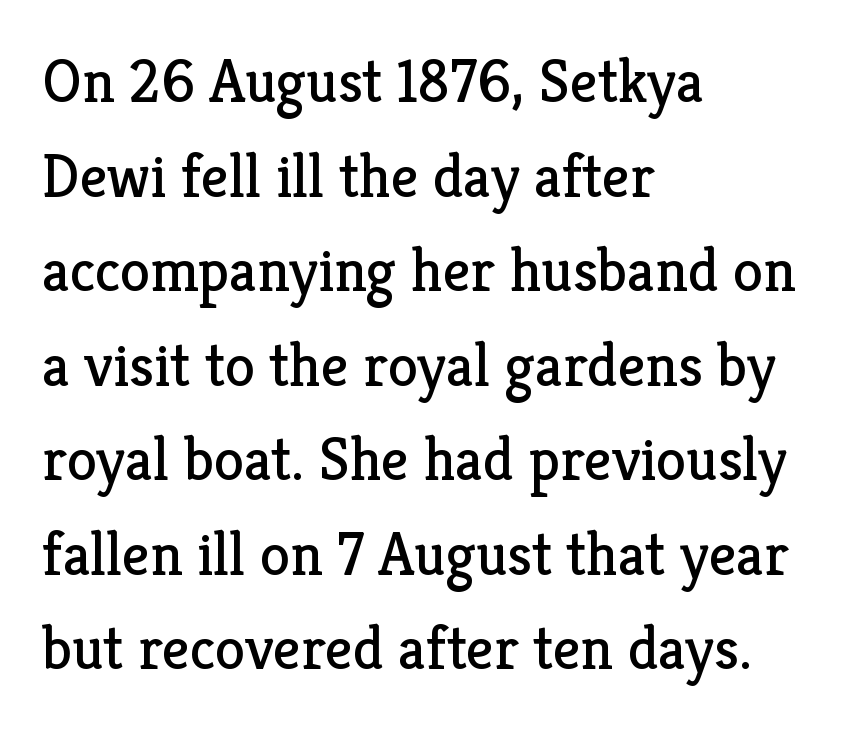
The image shows 61 px regular-weight serif type, upright; set left-aligned, normal line spacing (1.55x), normal letter spacing, not underlined; low stroke contrast and a medium x-height.
